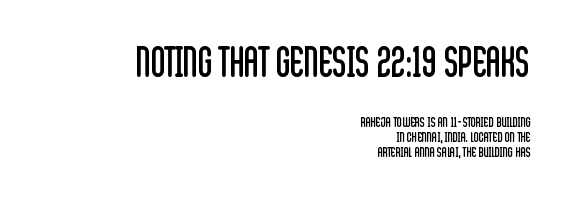
The image shows 40 px regular-weight, condensed sans-serif type, upright; set right-aligned, tight line spacing (1.06x), normal letter spacing, not underlined; the first (top) block is 2.86x larger; low stroke contrast and a large x-height.
